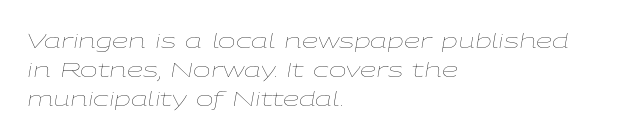
The image shows 21 px text type, italic (leaning right); set left-aligned, normal line spacing (1.37x), normal letter spacing, not underlined.
